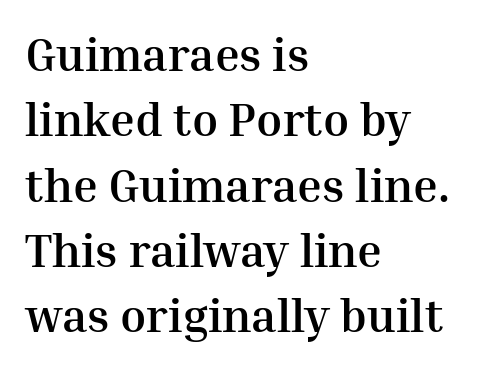
The image shows 47 px semibold serif type, upright; set left-aligned, normal line spacing (1.39x), normal letter spacing, not underlined; medium stroke contrast and a medium x-height.
